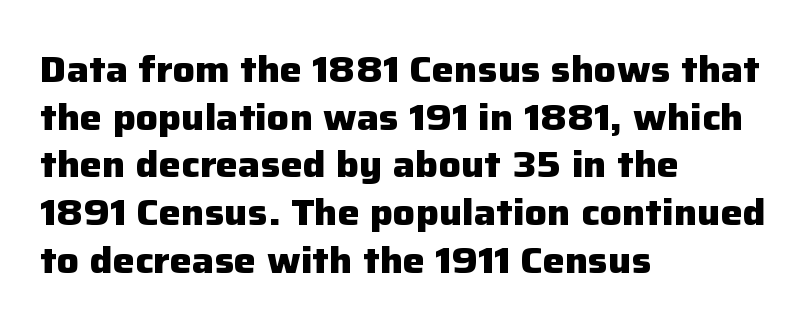
The image shows 37 px heavy sans-serif type, upright; set left-aligned, normal line spacing (1.29x), normal letter spacing, not underlined; low stroke contrast and a medium x-height.
